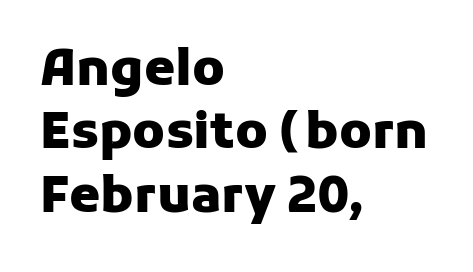
Q: Is the text bold? A: Yes.
Q: Is the text italic (slanted)? A: No, it is upright.
Q: Is the typeface a serif or a sans-serif typeface? A: Sans-serif.
Q: Is the text underlined? A: No.
Q: How is the paragraph aligned? A: Left-aligned.
Q: Is the spacing between letters normal or unusually wide? A: Normal.
Q: Is the spacing between lines tight, normal or loose? A: Normal.
Q: Width (condensed, normal, or wide)? A: Normal.
Q: Stroke contrast? A: Low.
Q: x-height? A: Medium.
Q: Monospaced? A: No.
